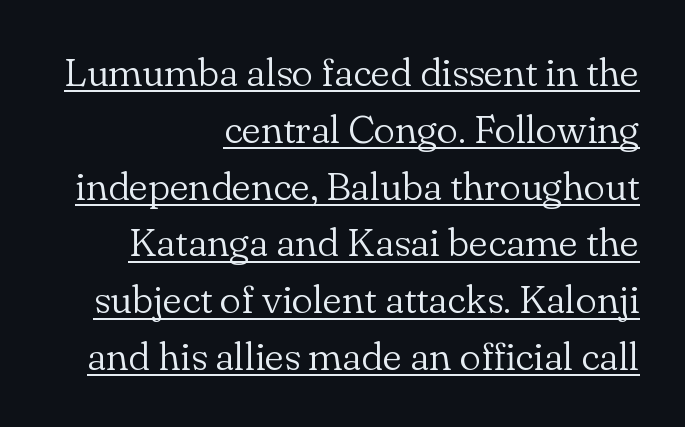
The image shows 40 px light serif type, upright; set right-aligned, normal line spacing (1.42x), normal letter spacing, underlined; low stroke contrast and a small x-height.
